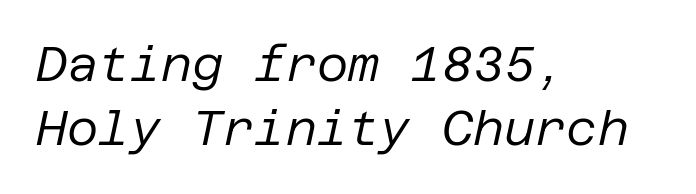
Italic: yes, the glyphs are oblique. How are the letters spaced? Ordinarily, with no added tracking. Just letters on the line, the space beneath them empty. Horizontally, the lines are justified to the leading edge only. Stems here are at most as thick as an everyday book face. The lines sit at an ordinary, default distance from one another.
